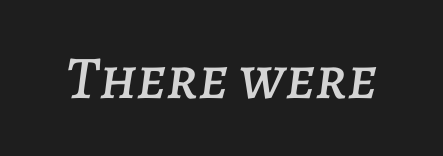
Q: Is the text italic (slanted)? A: Yes, it leans right by about 7 degrees.
Q: Is the text underlined? A: No.
Q: Is the spacing between letters normal or unusually wide? A: Normal.
Q: Width (condensed, normal, or wide)? A: Normal.
Q: Stroke contrast? A: Low.
Q: x-height? A: Large.
Q: Monospaced? A: No.
